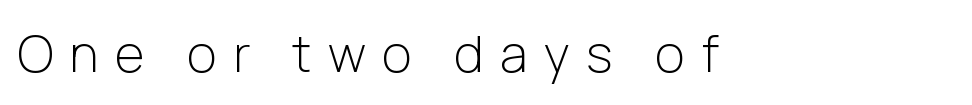
Bold? No — there's no thickening of the strokes. The zone under the glyphs is completely vacant. The face used here is rendered with a markedly widened letterfit. Layout note: lines flush left. Notice how the stems are strictly vertical — no italics here. You can tell from the bare stems that sans-serif type was used.
